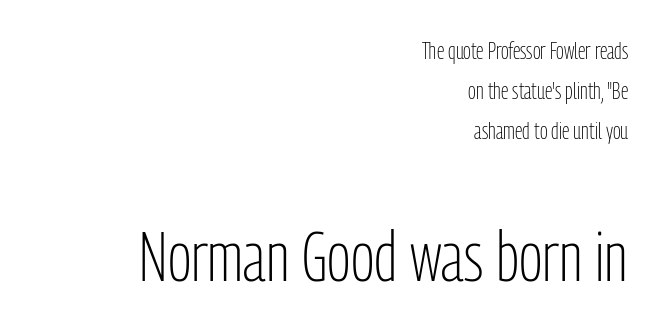
The image shows 70 px light, condensed sans-serif type, upright; set right-aligned, line spacing 1.75x, normal letter spacing, not underlined; the second (bottom) block is 3.04x larger; low stroke contrast and a medium x-height.
